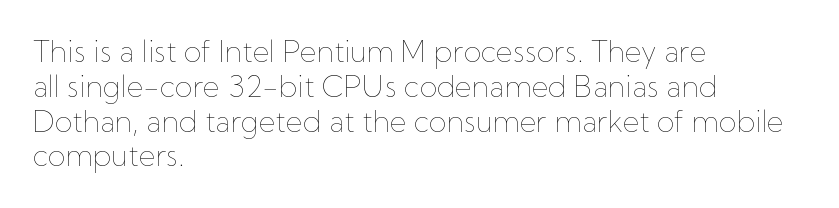
{"italic": "no", "bold": "no", "weight": "thin", "width": "normal", "stroke_contrast": "low", "x_height": "medium", "monospaced": "no", "underline": "no", "align": "left", "line_spacing_ratio": 1.2, "letter_spacing": "normal", "letter_spacing_em": 0.0, "glyph_px": 29}
